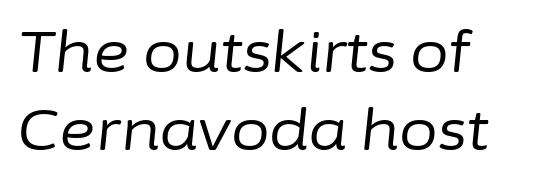
The image shows 56 px regular-weight type, italic (leaning right); set left-aligned, normal line spacing (1.39x), normal letter spacing, not underlined; low stroke contrast and a medium x-height.
